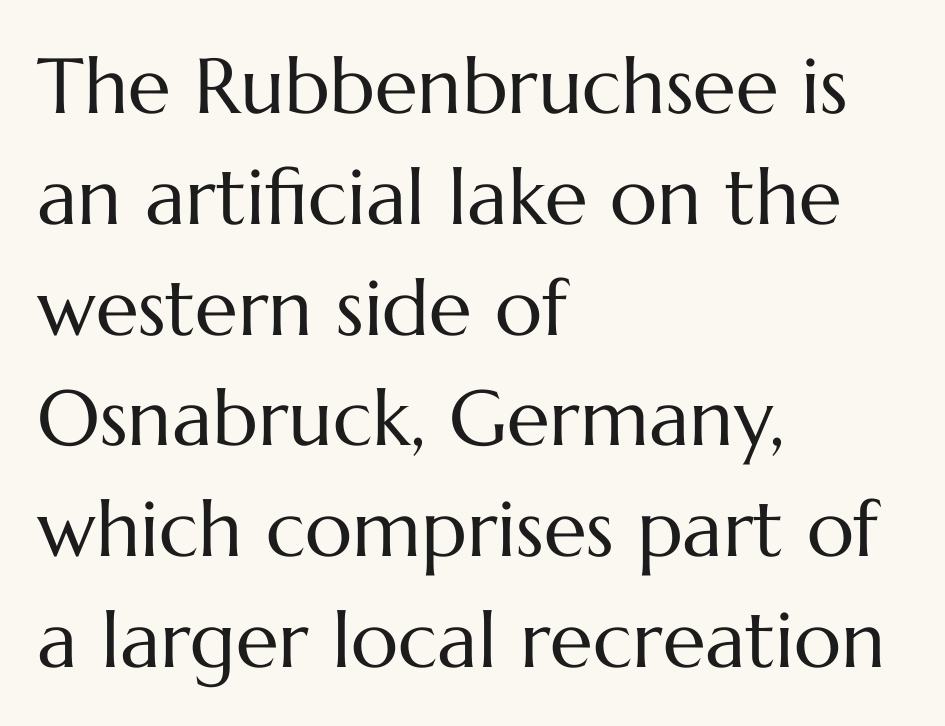
{"italic": "no", "bold": "no", "weight": "regular", "width": "normal", "stroke_contrast": "medium", "x_height": "medium", "monospaced": "no", "underline": "no", "align": "left", "line_spacing": "normal", "line_spacing_ratio": 1.42, "letter_spacing": "normal", "letter_spacing_em": 0.0, "glyph_px": 78}
